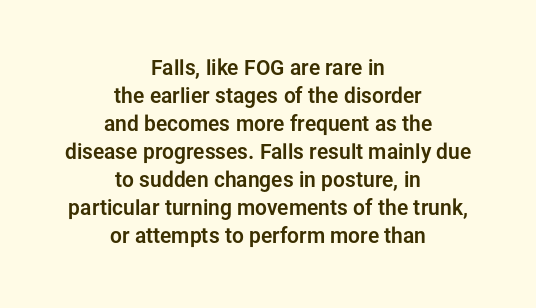
{"italic": "no", "underline": "no", "align": "center", "line_spacing": "normal", "line_spacing_ratio": 1.33, "letter_spacing": "normal", "letter_spacing_em": 0.0, "glyph_px": 21}
